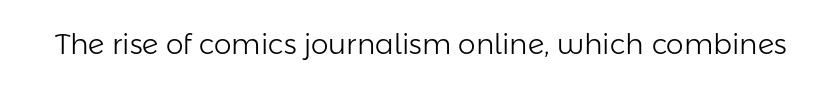
{"serif": "no", "italic": "no", "bold": "no", "weight": "light", "width": "normal", "stroke_contrast": "low", "x_height": "medium", "monospaced": "no", "underline": "no", "letter_spacing": "normal", "letter_spacing_em": 0.0, "glyph_px": 28}
